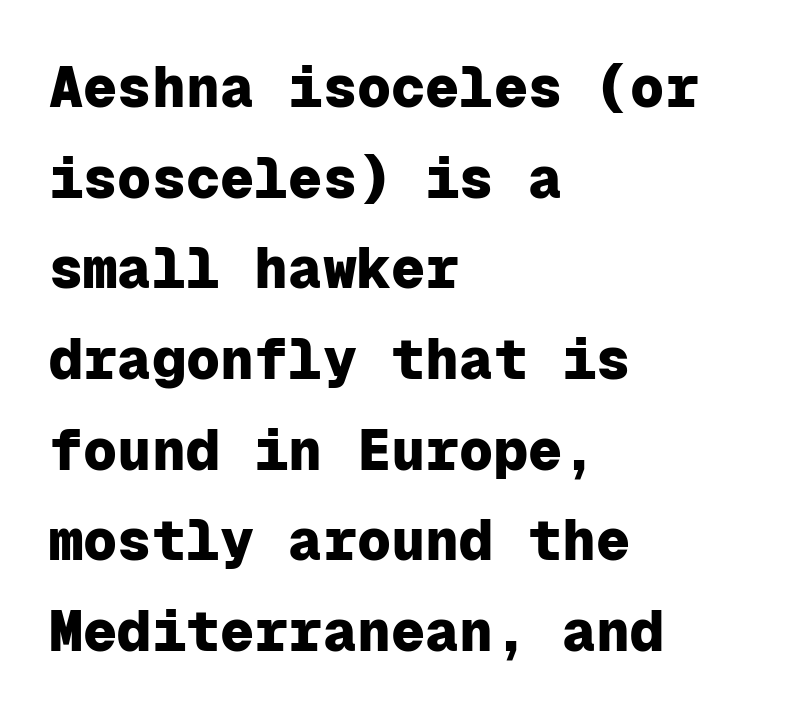
The image shows 57 px heavy sans-serif type, upright, monospaced; set left-aligned, normal line spacing (1.59x), normal letter spacing, not underlined; low stroke contrast and a medium x-height.
